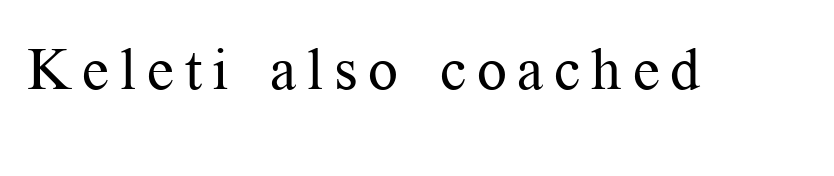
Quick note: not italic, upright. Observe the serifs anchoring each vertical stroke in this sample. Just letters on the line, the space beneath them empty. The rendering uses natural spacing where letterforms have individual widths. The letterforms sit at book weight or below.
